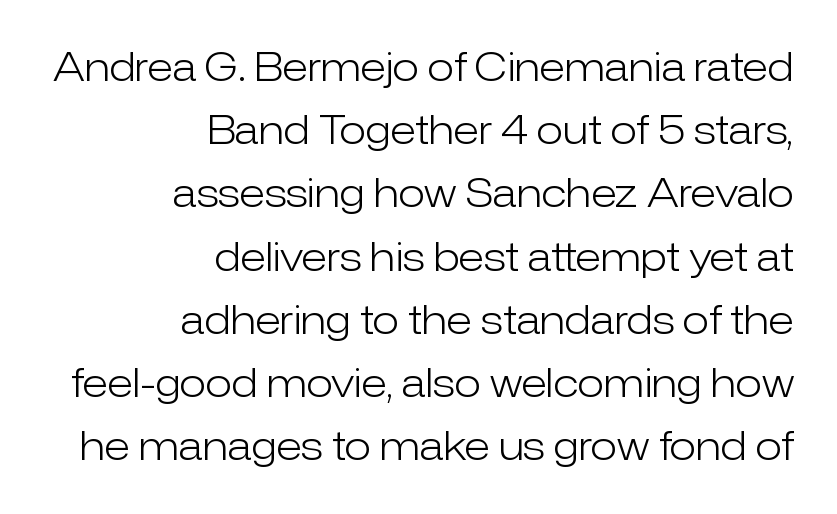
The image shows 39 px light sans-serif type, upright; set right-aligned, normal line spacing (1.62x), normal letter spacing, not underlined; low stroke contrast and a medium x-height.
